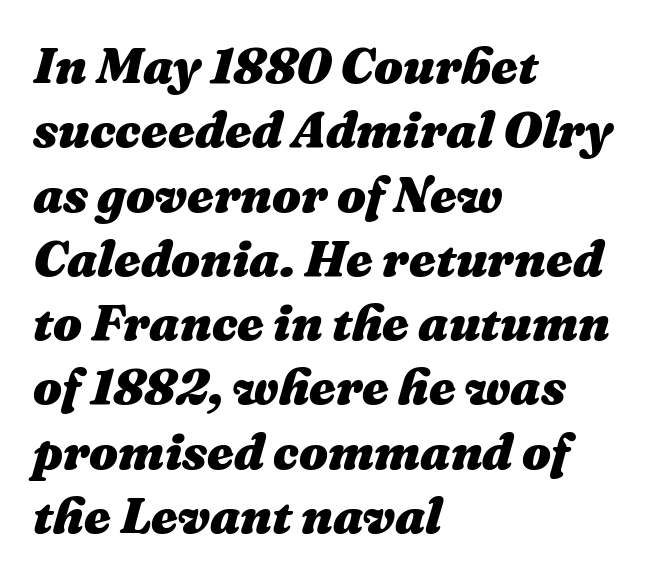
{"italic": "yes", "lean": "right", "slant_degrees": 16, "bold": "yes", "weight": "heavy", "width": "normal", "stroke_contrast": "medium", "x_height": "medium", "monospaced": "no", "underline": "no", "align": "left", "line_spacing": "normal", "line_spacing_ratio": 1.26, "letter_spacing": "normal", "letter_spacing_em": 0.0, "glyph_px": 51}
